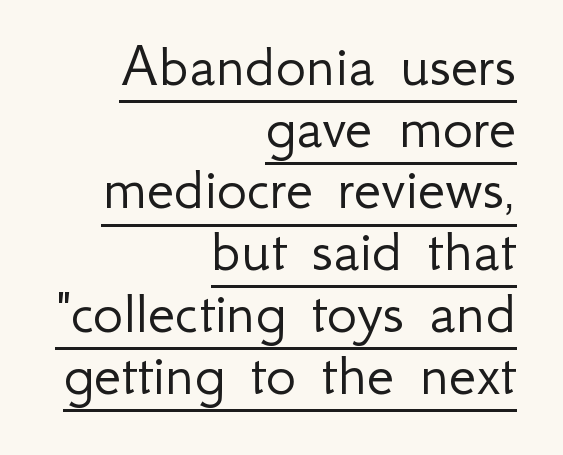
{"serif": "no", "italic": "no", "bold": "no", "weight": "light", "width": "normal", "stroke_contrast": "low", "x_height": "small", "monospaced": "no", "underline": "yes", "align": "right", "line_spacing": "tight", "line_spacing_ratio": 0.98, "letter_spacing": "normal", "letter_spacing_em": 0.0, "glyph_px": 63}
